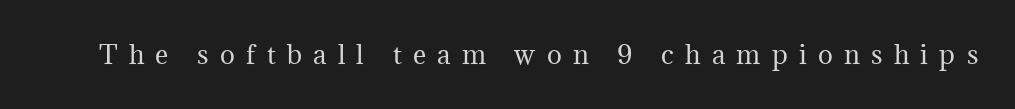
The type sits square on the baseline with zero lean. The weight tops out at a normal text grade. Students, note that the glyphs here are deliberately spaced far apart. Clear beneath every line of the passage.
